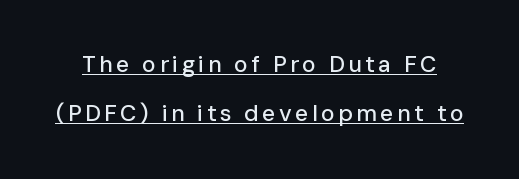
Q: Is the text italic (slanted)? A: No, it is upright.
Q: Is the text underlined? A: Yes.
Q: Is the spacing between lines tight, normal or loose? A: Loose.
